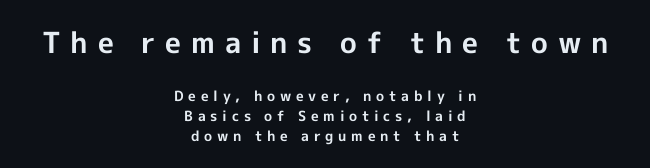
{"serif": "no", "italic": "no", "bold": "yes", "weight": "bold", "width": "normal", "x_height": "medium", "monospaced": "no", "underline": "no", "align": "center", "line_spacing": "normal", "line_spacing_ratio": 1.42, "letter_spacing": "wide", "letter_spacing_em": 0.34, "larger_block": "first", "size_ratio": 2.07, "glyph_px": 29}
